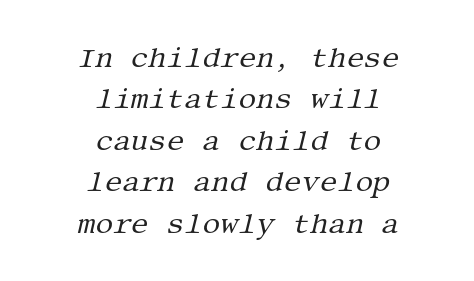
The image shows 28 px regular-weight serif type, italic (leaning right); set centered, normal line spacing (1.48x), normal letter spacing, not underlined; medium stroke contrast and a large x-height.
